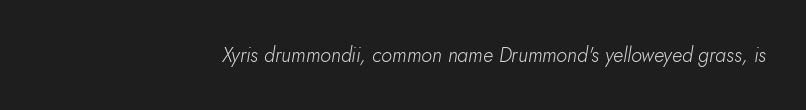
The image shows 20 px text type, italic (leaning right); set right-aligned, normal letter spacing, not underlined.
